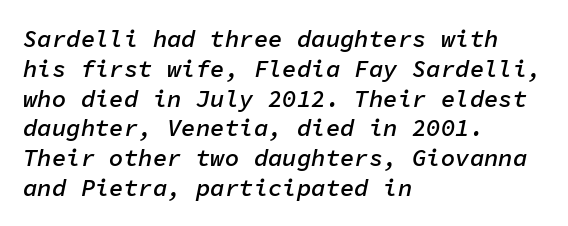
Teacher's note: observe the even left margin — that is flush-left alignment. These lines carry some extra weight — a demibold, not a full bold. Only glyphs here, with clear space below each row. Each word holds together tightly as a unit, with standard inter-letter gaps. Would a proofreader flag this as italicized? Yes.
